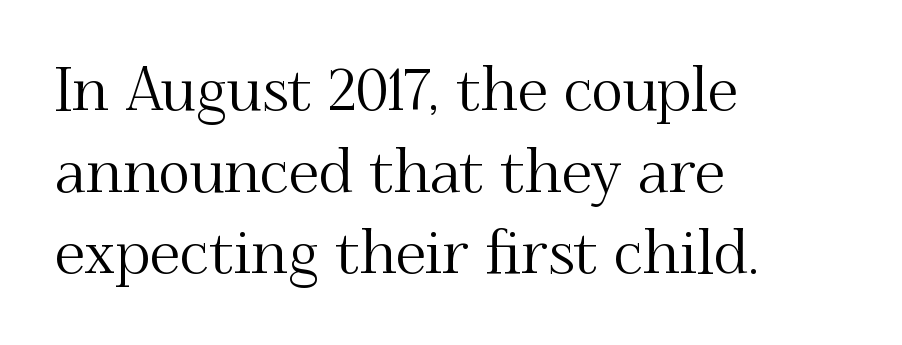
The image shows 61 px serif type, upright; set left-aligned, normal line spacing (1.34x), normal letter spacing, not underlined; medium stroke contrast and a small x-height.
